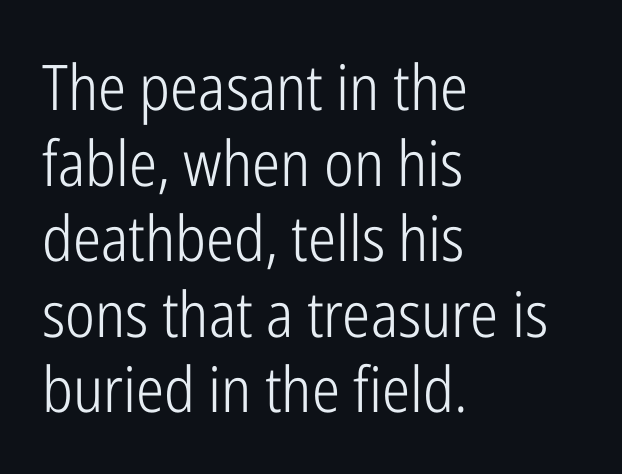
The weight tops out at a normal text grade. This rendering features lettering with no underline. Is this a fixed-width face? No — the glyphs have proportional, varying widths. The lines are quadded left. The passage shown has conventional tracking throughout. In terms of letterform style, serifs are entirely absent.
